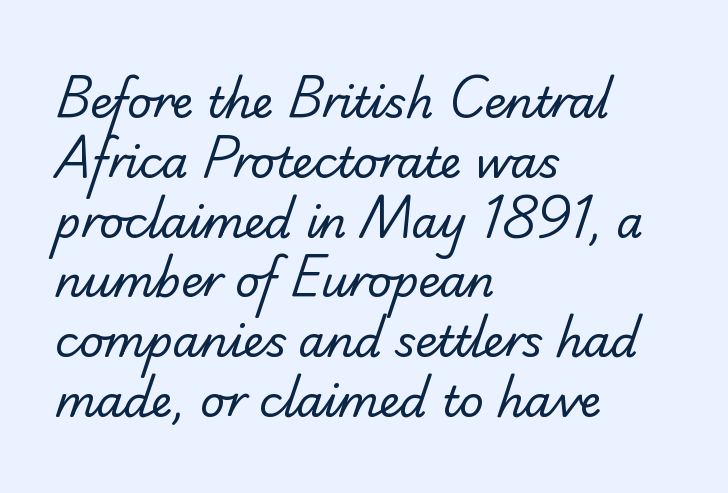
Q: Is the text bold? A: No.
Q: Is the typeface a serif or a sans-serif typeface? A: Serif.
Q: Is the text underlined? A: No.
Q: How is the paragraph aligned? A: Left-aligned.
Q: Is the spacing between letters normal or unusually wide? A: Normal.
Q: Is the spacing between lines tight, normal or loose? A: Normal.
Q: Width (condensed, normal, or wide)? A: Normal.
Q: Stroke contrast? A: Low.
Q: x-height? A: Small.
Q: Monospaced? A: No.
